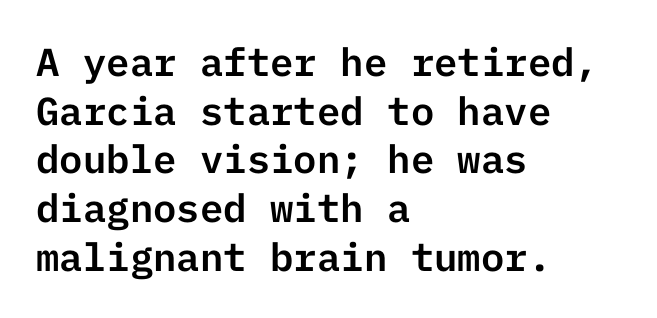
{"serif": "no", "italic": "no", "width": "normal", "stroke_contrast": "low", "x_height": "medium", "underline": "no", "align": "left", "line_spacing": "normal", "line_spacing_ratio": 1.25, "letter_spacing": "normal", "letter_spacing_em": 0.0, "glyph_px": 39}
